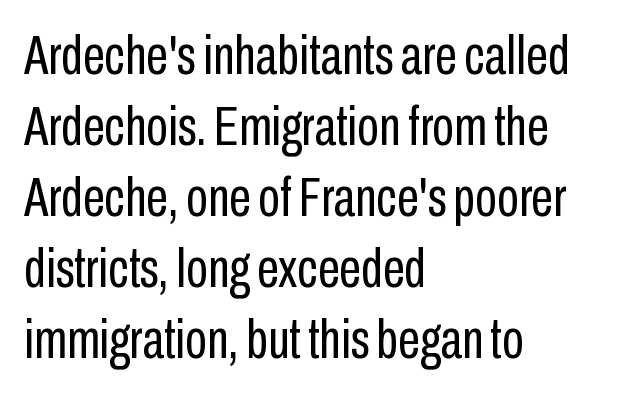
The image shows 56 px regular-weight, condensed sans-serif type, upright; set left-aligned, normal line spacing (1.27x), normal letter spacing, not underlined; low stroke contrast and a medium x-height.
